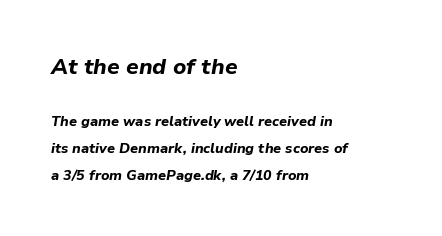
The image shows 22 px bold type, italic (leaning right); set left-aligned, loose line spacing (1.92x), normal letter spacing, not underlined; the first (top) block is 1.57x larger.
